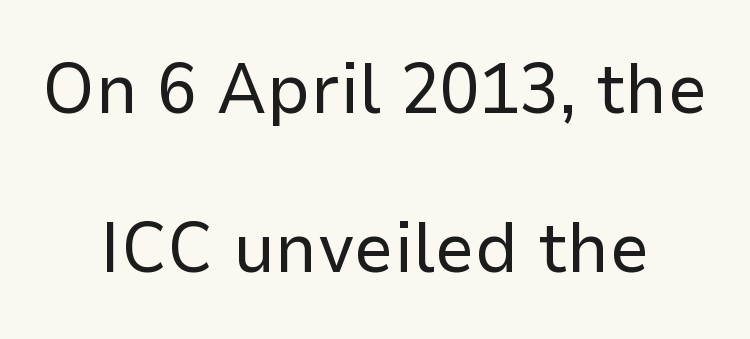
The image shows 72 px regular-weight sans-serif type, upright; set centered, loose line spacing (2.21x), normal letter spacing, not underlined; low stroke contrast and a medium x-height.
